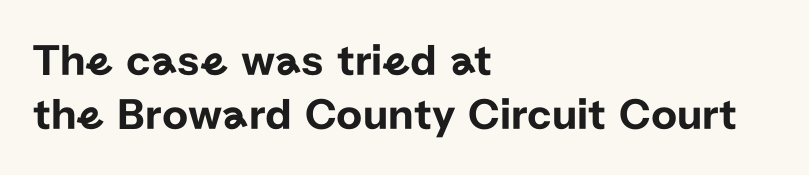
The face used here is proportionally spaced, like ordinary book or web type. Classification — sans serif. Posture: straight, roman, zero tilt. Compared with typical body copy, the letter spacing here is the same. Anything drawn beneath the words? Only blank space. Reading down the block, your eye returns to a fixed left position each line.
